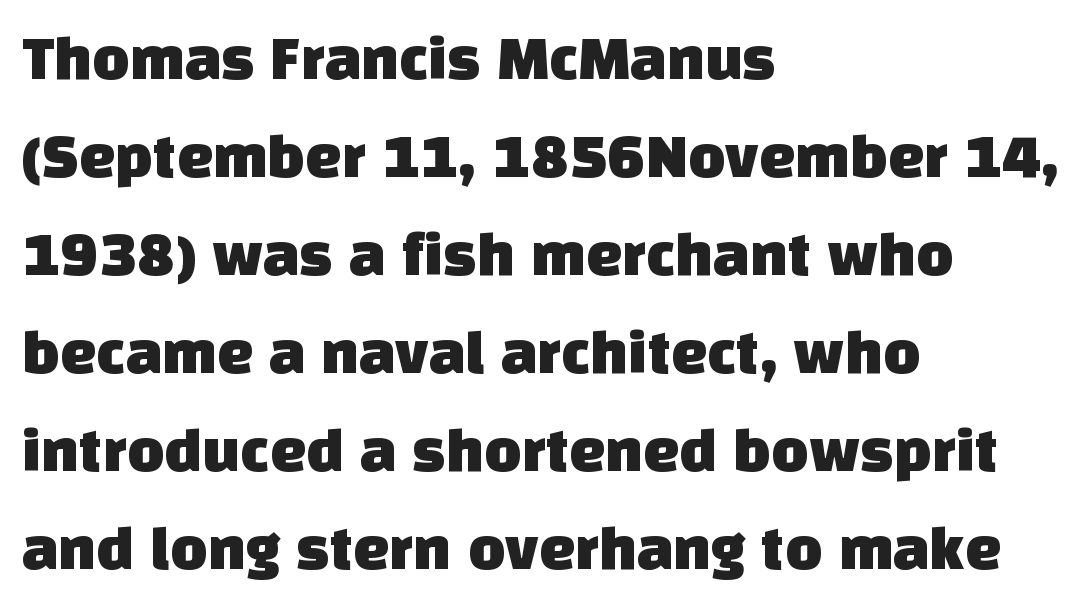
{"serif": "no", "width": "normal", "stroke_contrast": "low", "x_height": "large", "monospaced": "no", "underline": "no", "align": "left", "line_spacing": "normal", "line_spacing_ratio": 1.53, "letter_spacing": "normal", "letter_spacing_em": 0.0, "glyph_px": 64}
